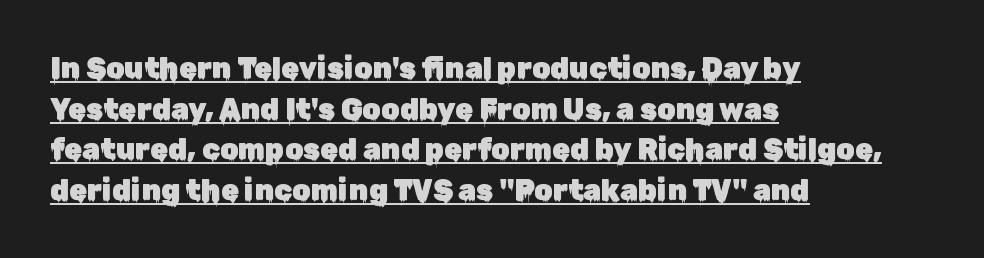
Q: Is the text italic (slanted)? A: No, it is upright.
Q: Is the typeface a serif or a sans-serif typeface? A: Sans-serif.
Q: Is the text underlined? A: Yes.
Q: How is the paragraph aligned? A: Left-aligned.
Q: Is the spacing between letters normal or unusually wide? A: Normal.
Q: Is the spacing between lines tight, normal or loose? A: Normal.
Q: Width (condensed, normal, or wide)? A: Normal.
Q: Stroke contrast? A: Low.
Q: x-height? A: Medium.
Q: Monospaced? A: No.
